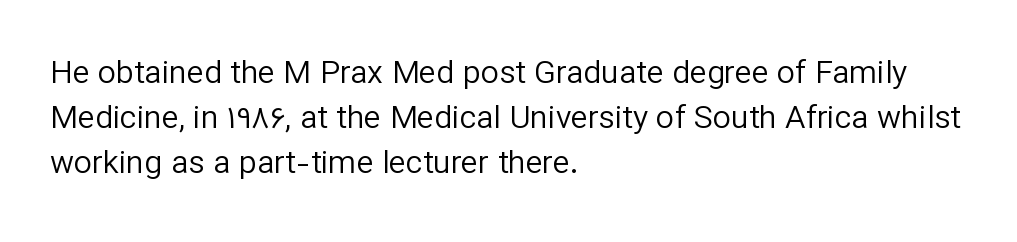
{"serif": "no", "italic": "no", "bold": "no", "weight": "regular", "width": "normal", "stroke_contrast": "low", "x_height": "medium", "monospaced": "no", "underline": "no", "align": "left", "line_spacing": "normal", "line_spacing_ratio": 1.41, "letter_spacing": "normal", "letter_spacing_em": 0.0, "glyph_px": 32}
